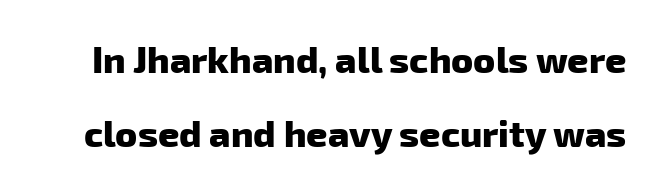
{"serif": "no", "bold": "yes", "weight": "heavy", "width": "normal", "stroke_contrast": "low", "x_height": "medium", "monospaced": "no", "underline": "no", "line_spacing": "loose", "line_spacing_ratio": 1.99, "letter_spacing": "normal", "letter_spacing_em": 0.0, "glyph_px": 37}
